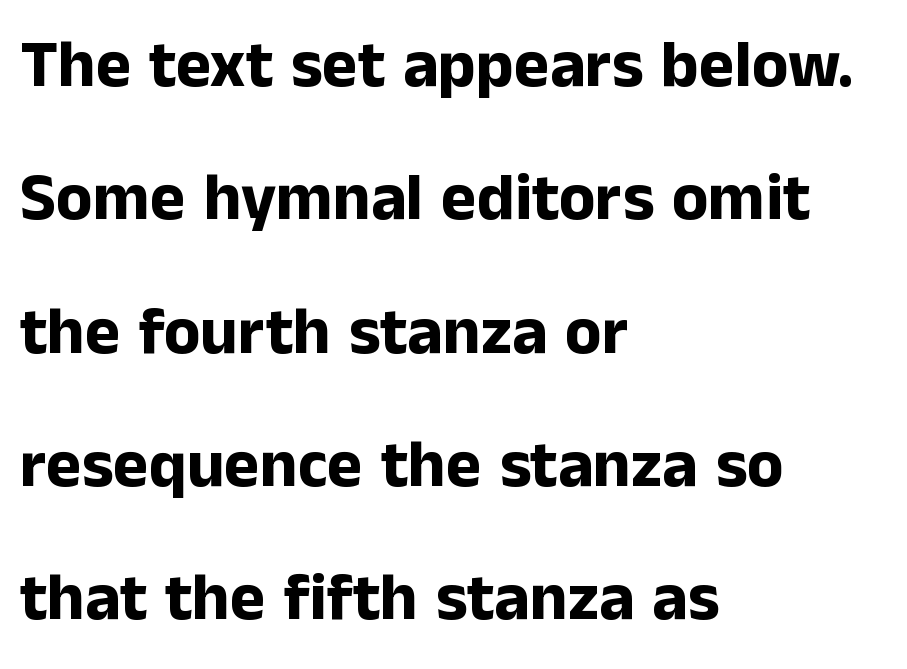
The face used here is proportionally spaced, like ordinary book or web type. Layout note: lines flush left. Regarding serifs, this sample does without them. The face used here is rendered with its standard letterfit.
